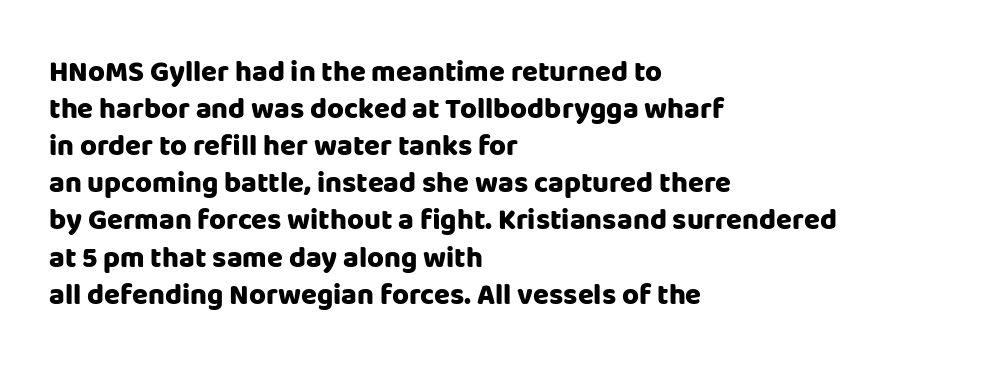
Q: Is the text bold? A: Yes.
Q: Is the text italic (slanted)? A: No, it is upright.
Q: Is the typeface a serif or a sans-serif typeface? A: Sans-serif.
Q: Is the text underlined? A: No.
Q: How is the paragraph aligned? A: Left-aligned.
Q: Is the spacing between letters normal or unusually wide? A: Normal.
Q: Is the spacing between lines tight, normal or loose? A: Normal.
Q: Width (condensed, normal, or wide)? A: Normal.
Q: Stroke contrast? A: Low.
Q: x-height? A: Large.
Q: Monospaced? A: No.
